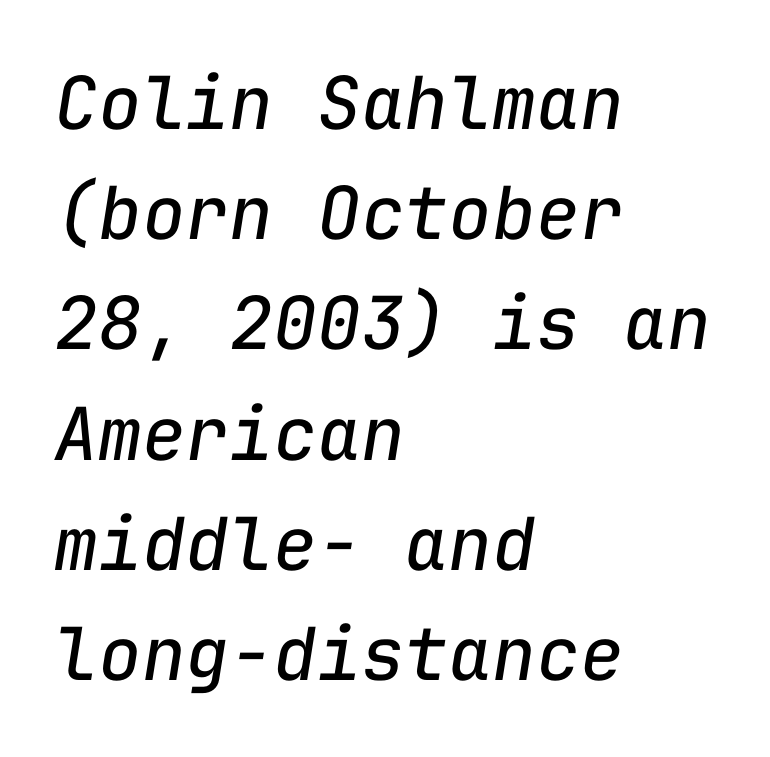
{"italic": "yes", "lean": "right", "slant_degrees": 9, "bold": "no", "weight": "regular", "width": "normal", "stroke_contrast": "low", "x_height": "medium", "monospaced": "yes", "underline": "no", "align": "left", "line_spacing": "normal", "line_spacing_ratio": 1.51, "letter_spacing": "normal", "letter_spacing_em": 0.0, "glyph_px": 73}
